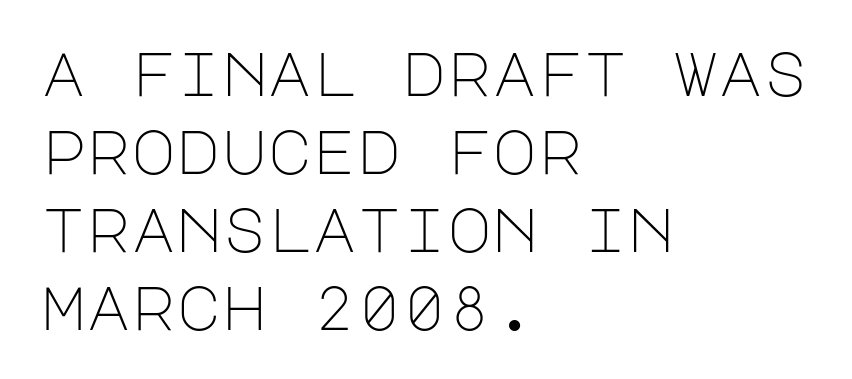
This sample keeps an unexceptional amount of space between lines. Summary of weight: not heavy and not bold. Underlining? Definitely not there. Teacher's note: observe the even left margin — that is flush-left alignment. The designer went with a sans here, leaving each stem footless. The typography opts for an upright posture over an oblique one.
